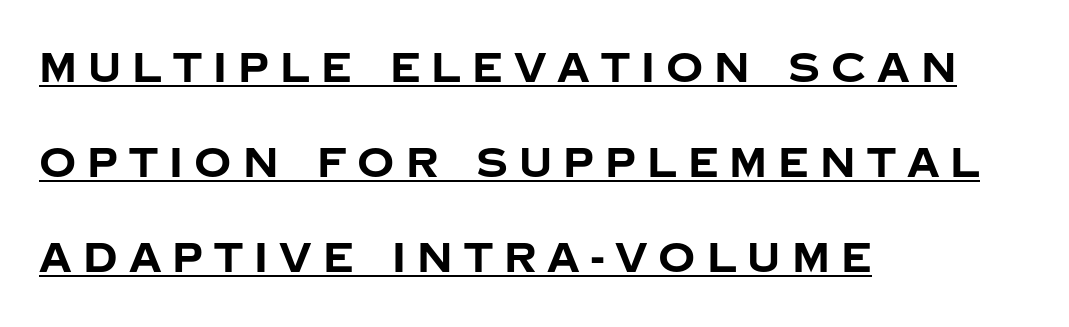
Q: Is the text bold? A: Yes.
Q: Is the text italic (slanted)? A: No, it is upright.
Q: Is the typeface a serif or a sans-serif typeface? A: Sans-serif.
Q: Is the text underlined? A: Yes.
Q: How is the paragraph aligned? A: Left-aligned.
Q: Is the spacing between letters normal or unusually wide? A: Unusually wide.
Q: Is the spacing between lines tight, normal or loose? A: Loose.
Q: Width (condensed, normal, or wide)? A: Normal.
Q: Stroke contrast? A: Low.
Q: x-height? A: Large.
Q: Monospaced? A: No.
